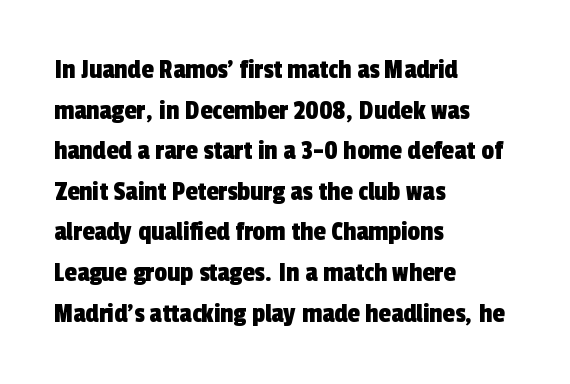
{"serif": "no", "width": "condensed", "x_height": "medium", "monospaced": "no", "underline": "no", "align": "left", "line_spacing": "normal", "line_spacing_ratio": 1.45, "letter_spacing": "normal", "letter_spacing_em": 0.0, "glyph_px": 28}
